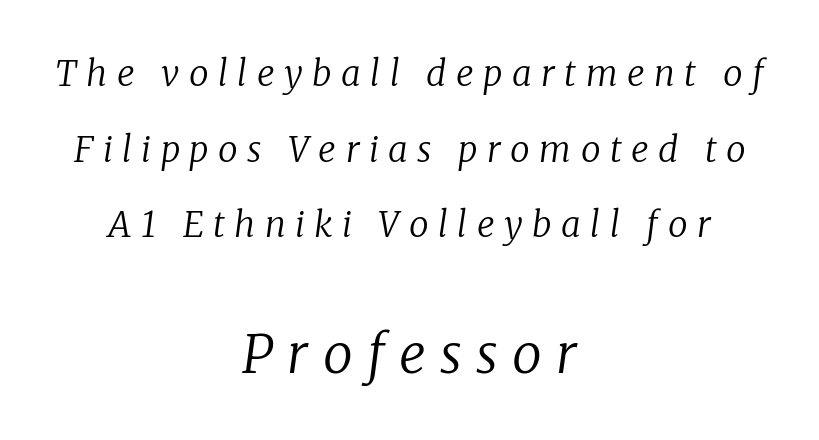
Q: Is the text bold? A: No.
Q: Is the text italic (slanted)? A: Yes, it leans right by about 8 degrees.
Q: Is the typeface a serif or a sans-serif typeface? A: Serif.
Q: Is the text underlined? A: No.
Q: How is the paragraph aligned? A: Centered.
Q: Is the spacing between letters normal or unusually wide? A: Unusually wide.
Q: Is the spacing between lines tight, normal or loose? A: Loose.
Q: Which block of text is set in a larger size, the first (top) or the second (bottom)? A: The second (bottom) one.
Q: Width (condensed, normal, or wide)? A: Normal.
Q: Stroke contrast? A: Low.
Q: x-height? A: Medium.
Q: Monospaced? A: No.
